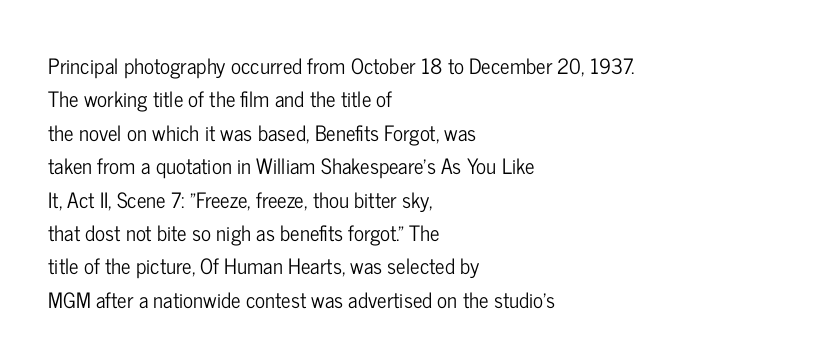
The image shows 21 px text type, upright; set left-aligned, normal line spacing (1.59x), normal letter spacing, not underlined.
